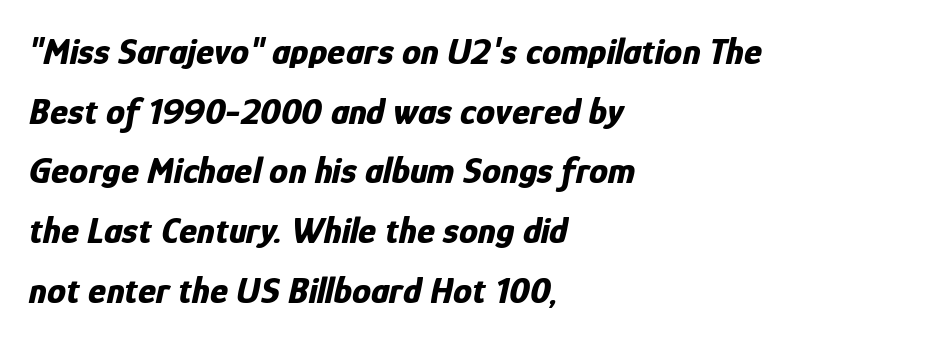
The image shows 38 px bold, condensed type, italic (leaning right); set left-aligned, normal line spacing (1.57x), normal letter spacing, not underlined; low stroke contrast and a medium x-height.
